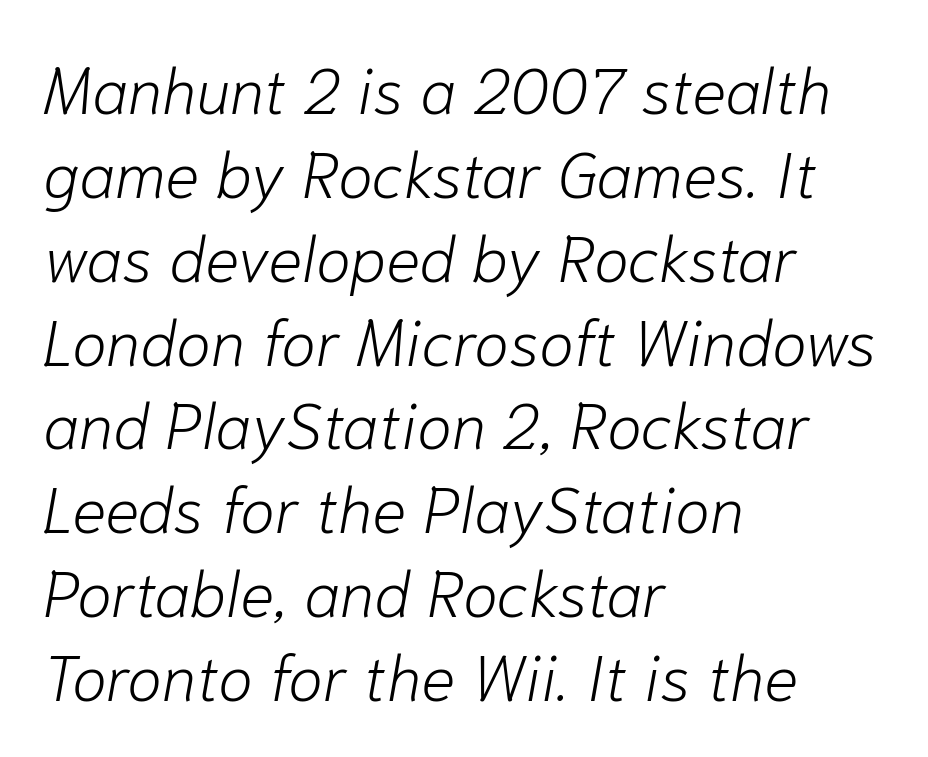
Standard letterfit; no display-style spreading of the glyphs. These lines are set flush left with a ragged right edge. No heavy texture on the line: the type isn't bold. The face used here is proportionally spaced, like ordinary book or web type. Has an underline been added? It has not. Leading: standard.
